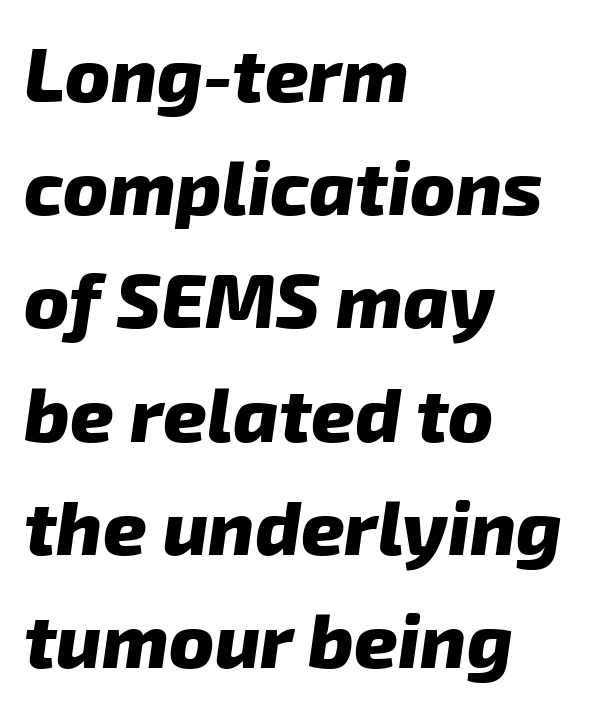
{"serif": "no", "bold": "yes", "weight": "heavy", "width": "normal", "stroke_contrast": "low", "x_height": "medium", "monospaced": "no", "underline": "no", "align": "left", "line_spacing": "normal", "line_spacing_ratio": 1.49, "letter_spacing": "normal", "letter_spacing_em": 0.0, "glyph_px": 76}
